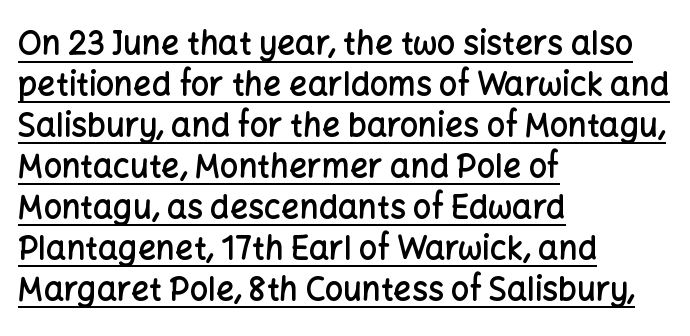
Q: Is the text bold? A: Semi-bold.
Q: Is the text italic (slanted)? A: No, it is upright.
Q: Is the typeface a serif or a sans-serif typeface? A: Sans-serif.
Q: Is the text underlined? A: Yes.
Q: How is the paragraph aligned? A: Left-aligned.
Q: Is the spacing between letters normal or unusually wide? A: Normal.
Q: Is the spacing between lines tight, normal or loose? A: Normal.
Q: Width (condensed, normal, or wide)? A: Normal.
Q: Stroke contrast? A: Low.
Q: x-height? A: Medium.
Q: Monospaced? A: No.
